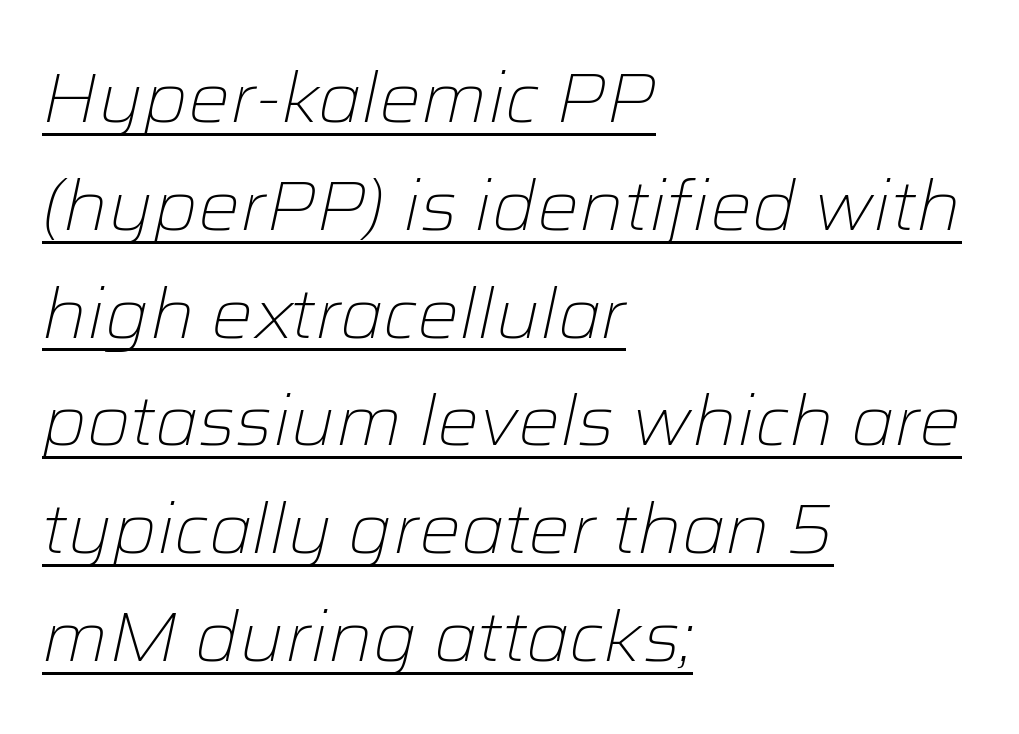
{"italic": "yes", "lean": "right", "slant_degrees": 12, "bold": "no", "weight": "light", "width": "normal", "stroke_contrast": "low", "x_height": "medium", "monospaced": "no", "underline": "yes", "align": "left", "line_spacing": "normal", "line_spacing_ratio": 1.54, "letter_spacing": "normal", "letter_spacing_em": 0.0, "glyph_px": 70}
